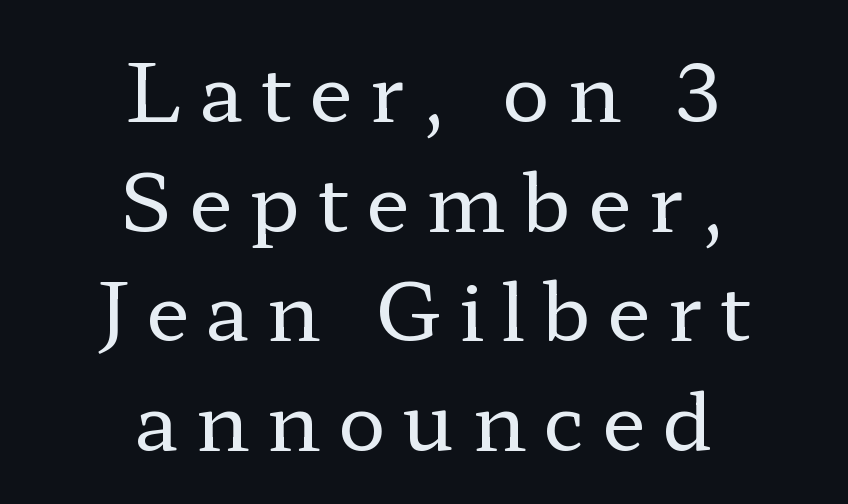
{"serif": "yes", "italic": "no", "bold": "no", "weight": "regular", "width": "wide", "stroke_contrast": "low", "x_height": "medium", "monospaced": "no", "underline": "no", "align": "center", "line_spacing": "normal", "line_spacing_ratio": 1.37, "letter_spacing": "wide", "letter_spacing_em": 0.21, "glyph_px": 80}
